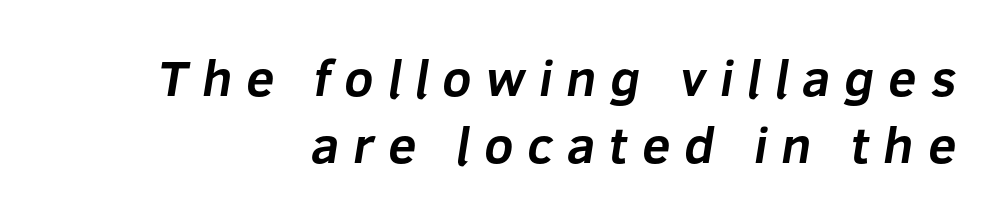
{"serif": "no", "bold": "yes", "weight": "bold", "width": "normal", "stroke_contrast": "low", "x_height": "medium", "monospaced": "no", "underline": "no", "align": "right", "line_spacing": "normal", "line_spacing_ratio": 1.31, "letter_spacing": "wide", "letter_spacing_em": 0.27, "glyph_px": 51}
